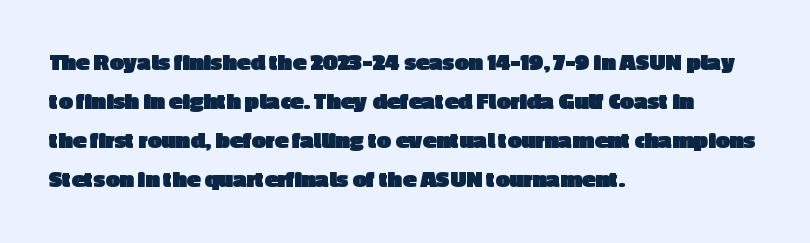
The image shows 25 px bold type, upright; set left-aligned, normal line spacing (1.56x), normal letter spacing, not underlined.
